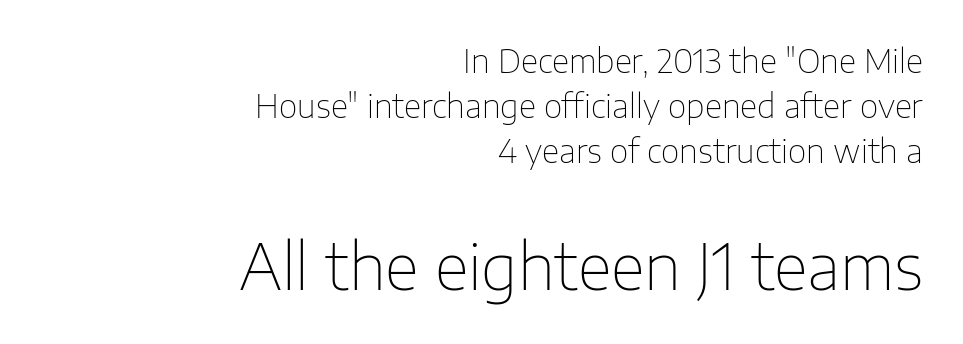
Q: Is the text bold? A: No.
Q: Is the text italic (slanted)? A: No, it is upright.
Q: Is the typeface a serif or a sans-serif typeface? A: Sans-serif.
Q: Is the text underlined? A: No.
Q: How is the paragraph aligned? A: Right-aligned.
Q: Is the spacing between letters normal or unusually wide? A: Normal.
Q: Is the spacing between lines tight, normal or loose? A: Normal.
Q: Which block of text is set in a larger size, the first (top) or the second (bottom)? A: The second (bottom) one.
Q: Width (condensed, normal, or wide)? A: Normal.
Q: Stroke contrast? A: Low.
Q: x-height? A: Medium.
Q: Monospaced? A: No.
